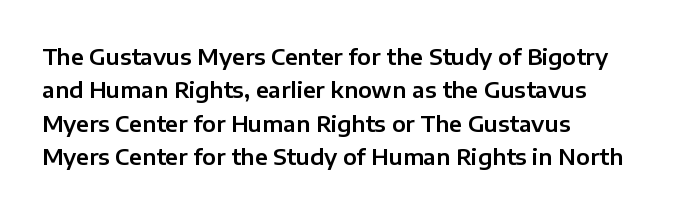
The image shows 22 px text type, upright; set left-aligned, normal line spacing (1.52x), normal letter spacing, not underlined.
